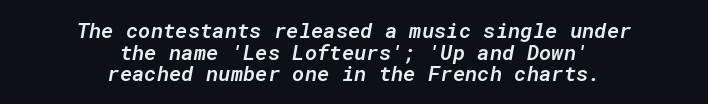
Bare-footed words on every line. A centered setting, common on invitations and titles, is used for this passage. A typesetter would mark this as italic. The letterforms sit shoulder to shoulder at normal distance. Look at the stroke-to-counter ratio: somewhat heavy, a semibold.
